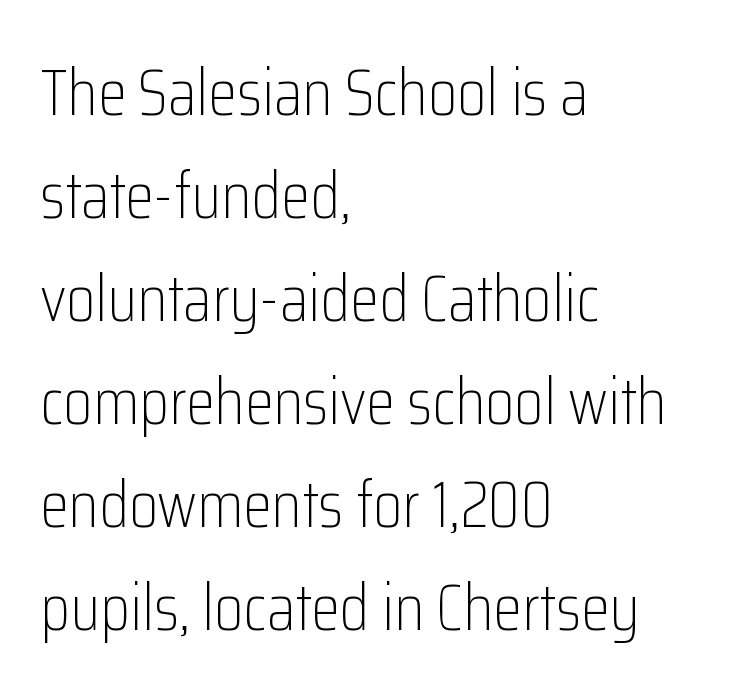
{"serif": "no", "italic": "no", "bold": "no", "weight": "light", "width": "condensed", "stroke_contrast": "low", "x_height": "medium", "monospaced": "no", "underline": "no", "align": "left", "line_spacing": "normal", "line_spacing_ratio": 1.56, "letter_spacing": "normal", "letter_spacing_em": 0.0, "glyph_px": 66}
